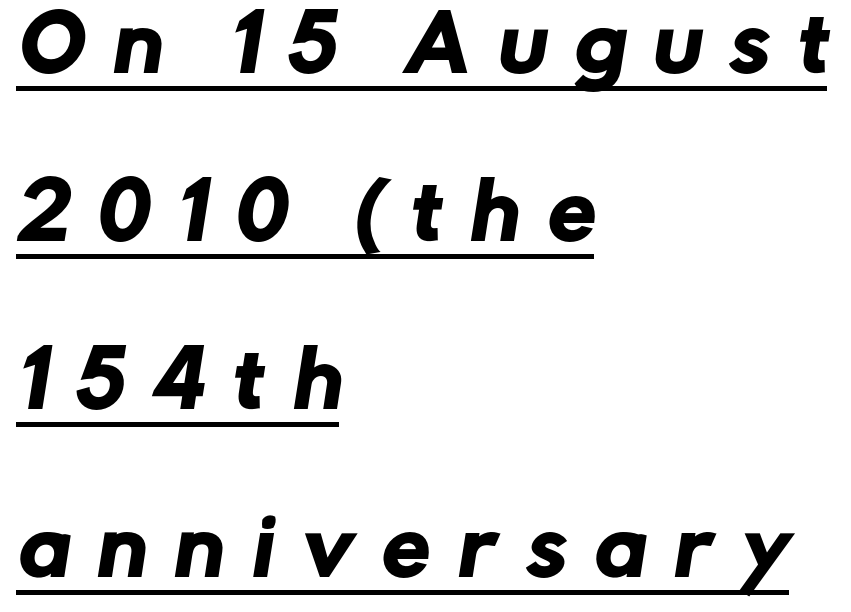
Q: Is the typeface a serif or a sans-serif typeface? A: Sans-serif.
Q: Is the text underlined? A: Yes.
Q: How is the paragraph aligned? A: Left-aligned.
Q: Is the spacing between letters normal or unusually wide? A: Unusually wide.
Q: Is the spacing between lines tight, normal or loose? A: Loose.
Q: Width (condensed, normal, or wide)? A: Normal.
Q: Stroke contrast? A: Low.
Q: x-height? A: Medium.
Q: Monospaced? A: No.
